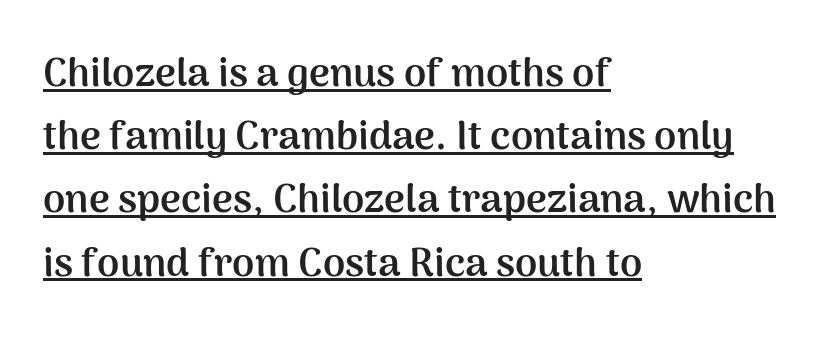
{"serif": "no", "italic": "no", "bold": "yes", "weight": "semibold", "width": "normal", "stroke_contrast": "medium", "x_height": "medium", "monospaced": "no", "underline": "yes", "align": "left", "line_spacing": "normal", "line_spacing_ratio": 1.58, "letter_spacing": "normal", "letter_spacing_em": 0.0, "glyph_px": 40}
